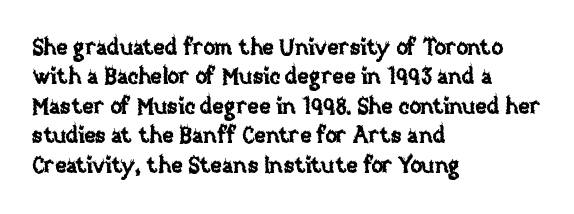
{"italic": "no", "underline": "no", "align": "left", "line_spacing": "normal", "line_spacing_ratio": 1.34, "letter_spacing": "normal", "letter_spacing_em": 0.0, "glyph_px": 22}
